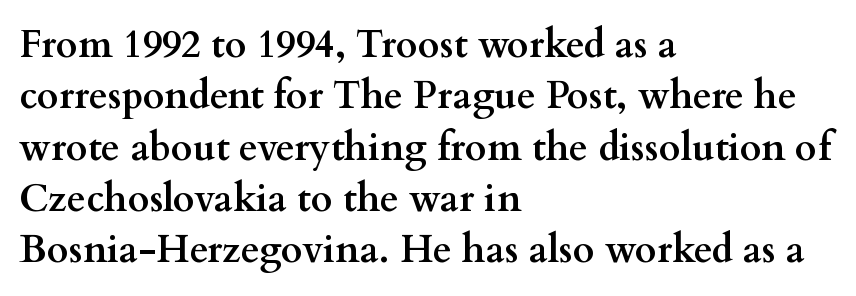
The image shows 38 px semibold, wide serif type, upright; set left-aligned, normal line spacing (1.35x), normal letter spacing, not underlined; medium stroke contrast and a small x-height.
